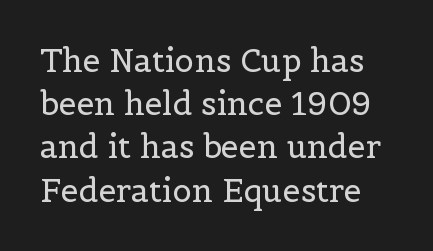
Beneath every word, the page is bare. Vertical strokes here are truly vertical. Whoever set this chose a conventional vertical rhythm. Each word holds together tightly as a unit, with standard inter-letter gaps. This is serif lettering, the kind often seen in printed books.
